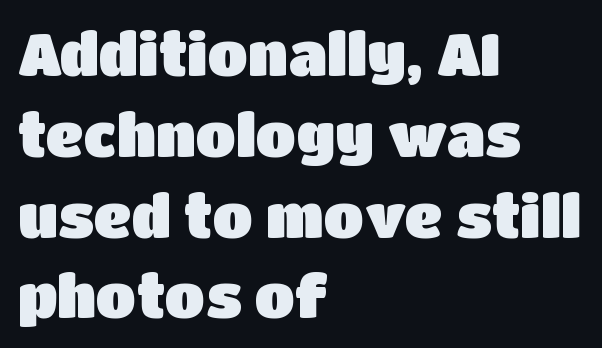
{"serif": "no", "italic": "no", "width": "normal", "stroke_contrast": "low", "x_height": "large", "monospaced": "no", "underline": "no", "align": "left", "line_spacing": "normal", "line_spacing_ratio": 1.37, "letter_spacing": "normal", "letter_spacing_em": 0.0, "glyph_px": 59}
